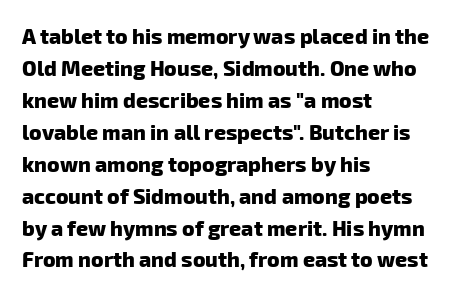
Q: Is the text bold? A: Yes.
Q: Is the text underlined? A: No.
Q: How is the paragraph aligned? A: Left-aligned.
Q: Is the spacing between letters normal or unusually wide? A: Normal.
Q: Is the spacing between lines tight, normal or loose? A: Normal.
